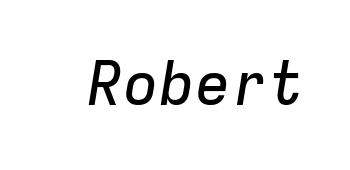
Q: Is the text italic (slanted)? A: Yes, it leans right by about 9 degrees.
Q: Is the text underlined? A: No.
Q: Is the spacing between letters normal or unusually wide? A: Normal.
Q: Width (condensed, normal, or wide)? A: Normal.
Q: Stroke contrast? A: Low.
Q: x-height? A: Medium.
Q: Monospaced? A: No.
